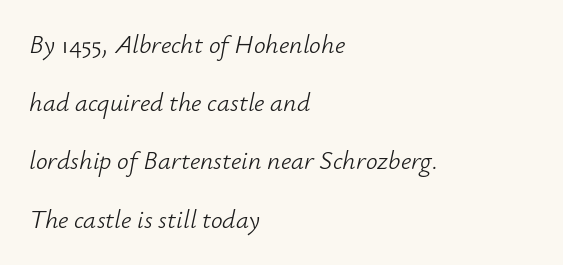
{"italic": "yes", "lean": "right", "slant_degrees": 12, "bold": "no", "underline": "no", "align": "left", "line_spacing": "loose", "line_spacing_ratio": 2.24, "letter_spacing": "normal", "letter_spacing_em": 0.0, "glyph_px": 26}
